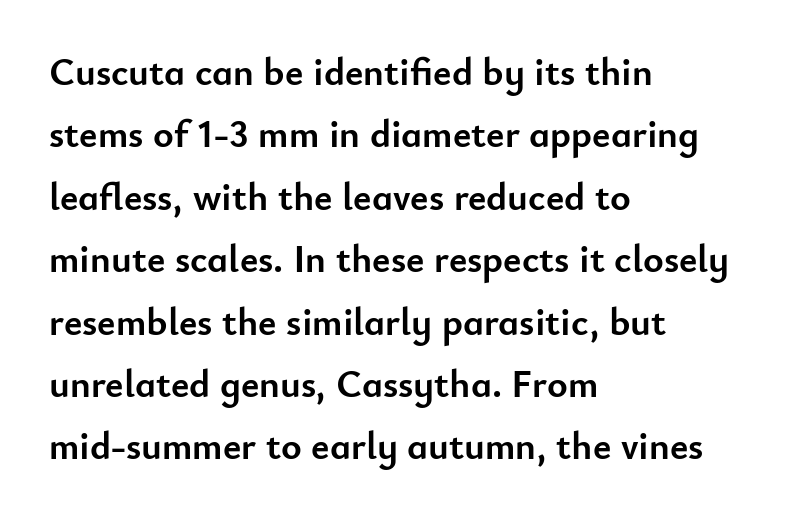
Q: Is the text bold? A: Yes.
Q: Is the text italic (slanted)? A: No, it is upright.
Q: Is the typeface a serif or a sans-serif typeface? A: Sans-serif.
Q: Is the text underlined? A: No.
Q: How is the paragraph aligned? A: Left-aligned.
Q: Is the spacing between letters normal or unusually wide? A: Normal.
Q: Is the spacing between lines tight, normal or loose? A: Normal.
Q: Width (condensed, normal, or wide)? A: Normal.
Q: Stroke contrast? A: Low.
Q: x-height? A: Small.
Q: Monospaced? A: No.
